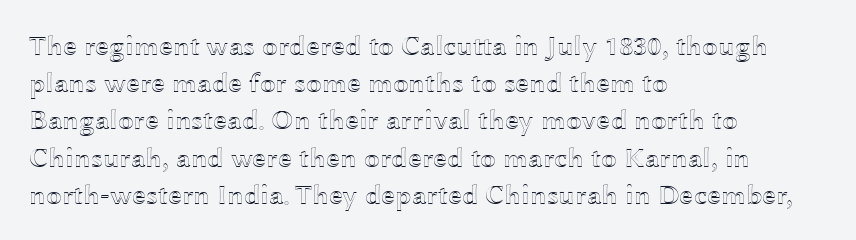
The image shows 28 px wide type, upright; set left-aligned, normal line spacing (1.33x), normal letter spacing, not underlined; a medium x-height.
